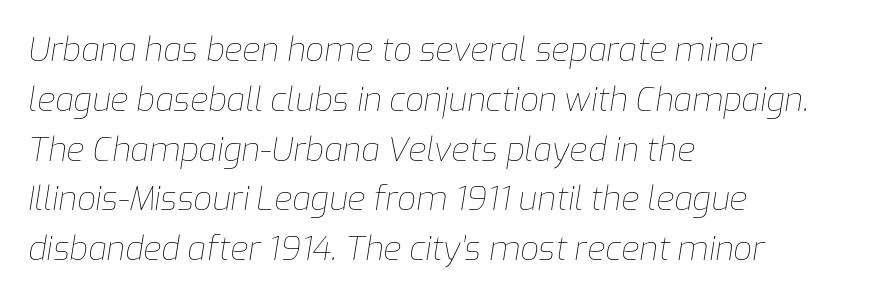
Line spacing here is normal. If you drew a line through each stem, it would be angled. Letters rest on an invisible, unmarked baseline. These glyphs show unthickened strokes, regular width or finer. Horizontal alignment here is leftward, the default for most running prose. The letters advance in unequal steps, a hallmark of proportional type.
